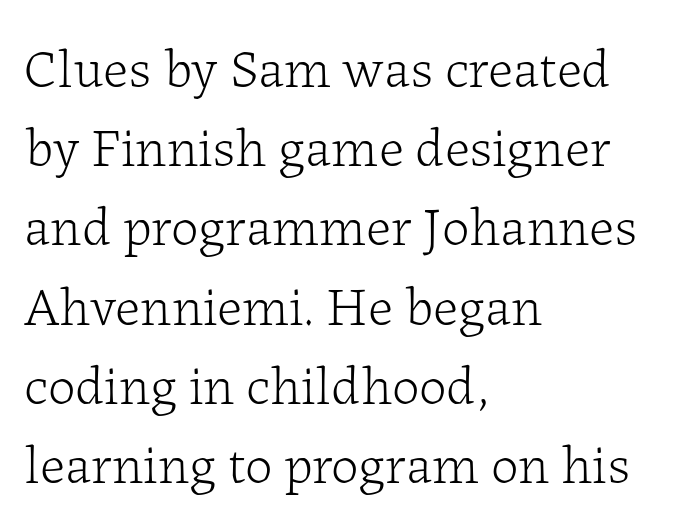
{"serif": "yes", "italic": "no", "bold": "no", "weight": "light", "width": "normal", "stroke_contrast": "low", "x_height": "medium", "monospaced": "no", "underline": "no", "align": "left", "line_spacing": "normal", "line_spacing_ratio": 1.44, "letter_spacing": "normal", "letter_spacing_em": 0.0, "glyph_px": 55}
